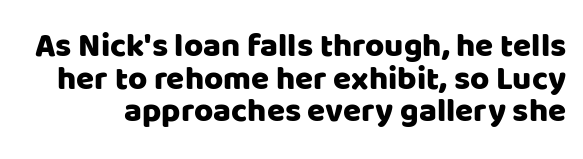
Q: Is the text italic (slanted)? A: No, it is upright.
Q: Is the typeface a serif or a sans-serif typeface? A: Sans-serif.
Q: Is the text underlined? A: No.
Q: Is the spacing between letters normal or unusually wide? A: Normal.
Q: Is the spacing between lines tight, normal or loose? A: Tight.
Q: Width (condensed, normal, or wide)? A: Normal.
Q: Stroke contrast? A: Low.
Q: x-height? A: Large.
Q: Monospaced? A: No.
